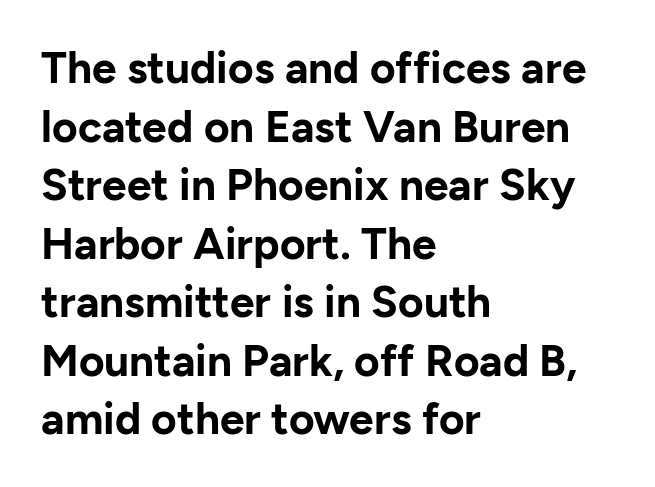
The face used here is a sans, in the tradition of grotesques and geometrics. In terms of leading, this rendering sits right in the middle. Nothing unusual about the tracking: characters are spaced as the font intends. The zone under the glyphs is completely vacant. Varying glyph widths throughout — classic text-font behaviour.
